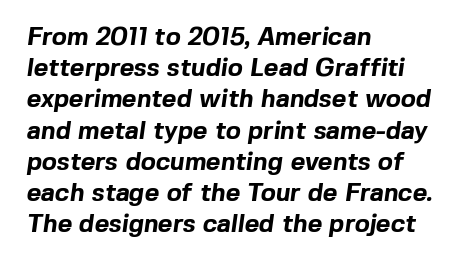
{"bold": "yes", "underline": "no", "align": "left", "line_spacing": "normal", "line_spacing_ratio": 1.25, "letter_spacing": "normal", "letter_spacing_em": 0.0, "glyph_px": 25}
